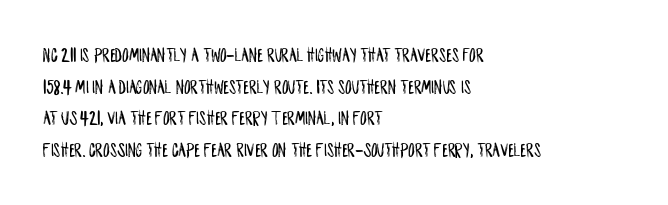
The image shows 20 px text type, upright; set left-aligned, normal line spacing (1.58x), normal letter spacing, not underlined.
